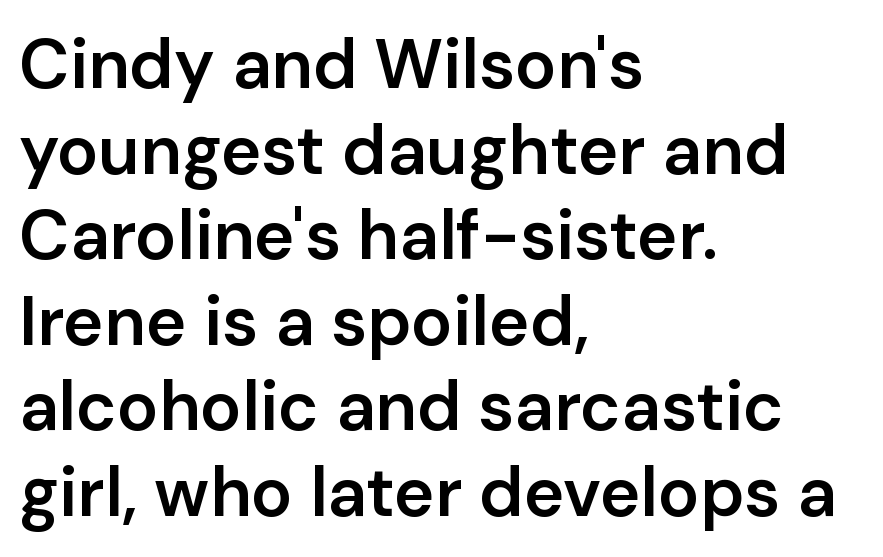
Q: Is the text bold? A: Semi-bold.
Q: Is the text italic (slanted)? A: No, it is upright.
Q: Is the typeface a serif or a sans-serif typeface? A: Sans-serif.
Q: Is the text underlined? A: No.
Q: How is the paragraph aligned? A: Left-aligned.
Q: Is the spacing between letters normal or unusually wide? A: Normal.
Q: Width (condensed, normal, or wide)? A: Normal.
Q: Stroke contrast? A: Low.
Q: x-height? A: Medium.
Q: Monospaced? A: No.
